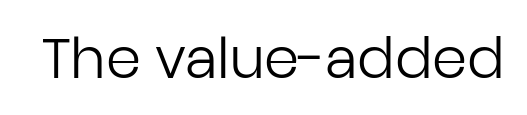
The image shows 56 px regular-weight sans-serif type, upright; set normal letter spacing, not underlined; low stroke contrast and a medium x-height.
